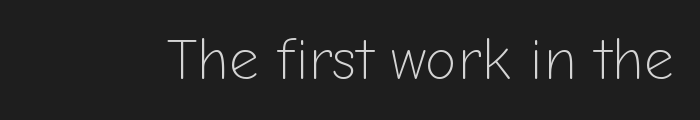
Serif or sans? Sans — the stroke terminals are bare. Has an underline been added? It has not. Do the characters align in a grid? No, the font is proportional. The type sits square on the baseline with zero lean. In terms of letterspacing, this is plain default setting.
